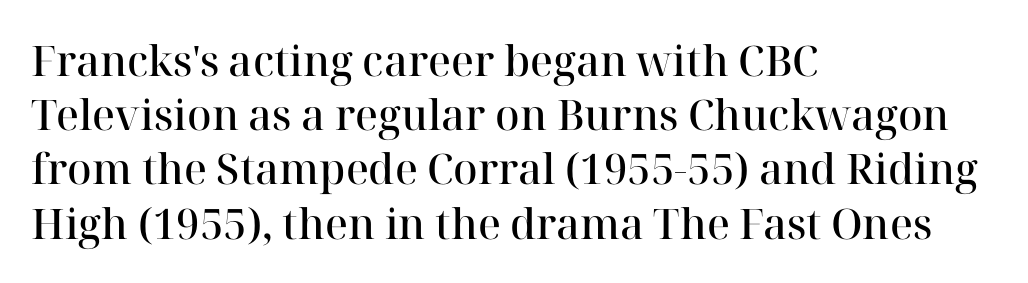
{"serif": "yes", "italic": "no", "bold": "semi", "weight": "semibold", "width": "normal", "stroke_contrast": "high", "x_height": "medium", "monospaced": "no", "underline": "no", "align": "left", "line_spacing": "normal", "line_spacing_ratio": 1.29, "letter_spacing": "normal", "letter_spacing_em": 0.0, "glyph_px": 42}
